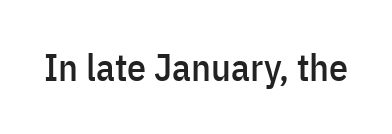
Q: Is the text italic (slanted)? A: No, it is upright.
Q: Is the typeface a serif or a sans-serif typeface? A: Sans-serif.
Q: Is the text underlined? A: No.
Q: Is the spacing between letters normal or unusually wide? A: Normal.
Q: Width (condensed, normal, or wide)? A: Condensed.
Q: Stroke contrast? A: Low.
Q: x-height? A: Medium.
Q: Monospaced? A: No.
